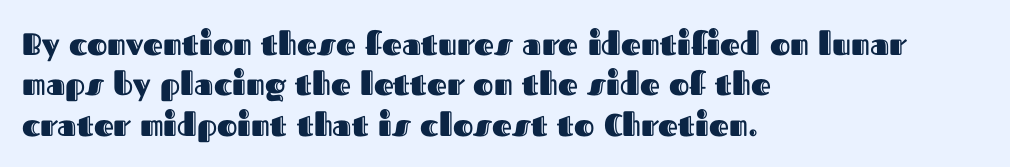
Posture: upright roman. The typesetter chose a ragged-right arrangement here. Anything drawn beneath the words? Only blank space. Note the varied advance widths — an 'i' is clearly narrower than an 'm'. Honestly, the letter spacing is just normal — you wouldn't notice it.
